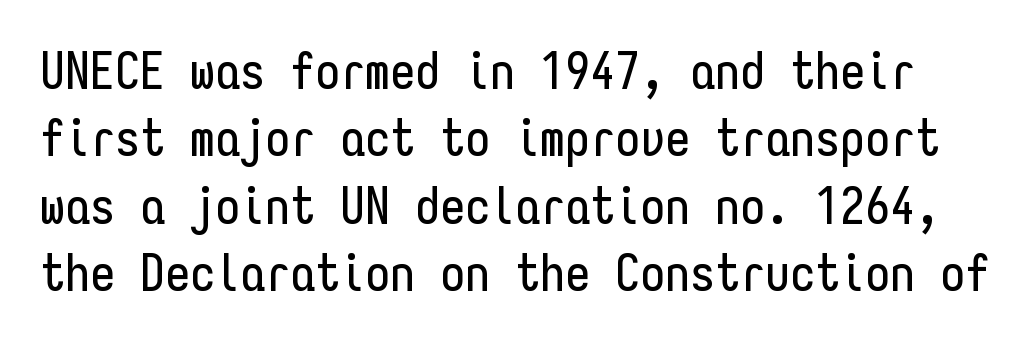
{"serif": "no", "italic": "no", "width": "condensed", "stroke_contrast": "low", "x_height": "medium", "monospaced": "yes", "underline": "no", "line_spacing": "normal", "line_spacing_ratio": 1.35, "letter_spacing": "normal", "letter_spacing_em": 0.0, "glyph_px": 50}
